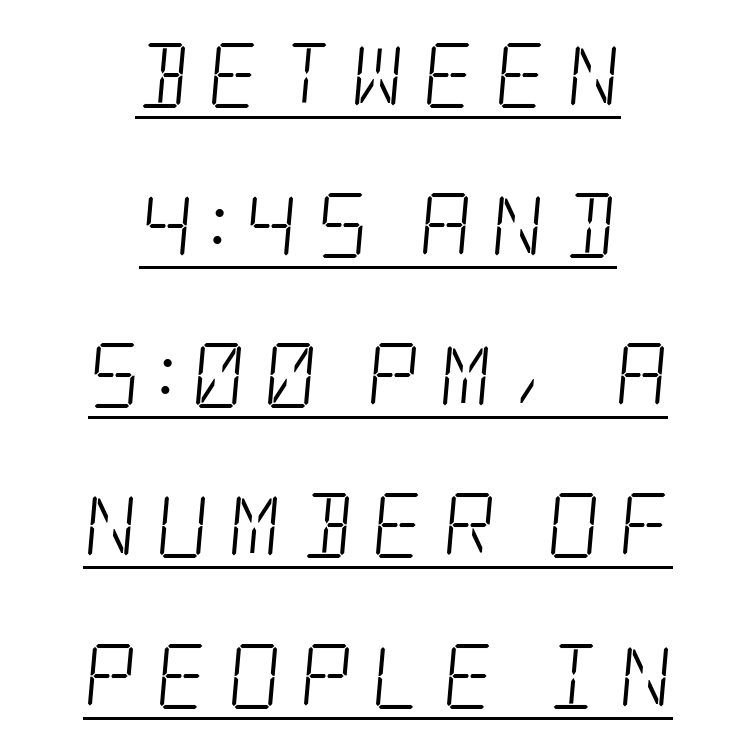
{"serif": "yes", "bold": "no", "weight": "light", "width": "condensed", "stroke_contrast": "low", "x_height": "large", "underline": "yes", "align": "center", "line_spacing": "loose", "line_spacing_ratio": 2.31, "letter_spacing": "wide", "letter_spacing_em": 0.29, "glyph_px": 65}
